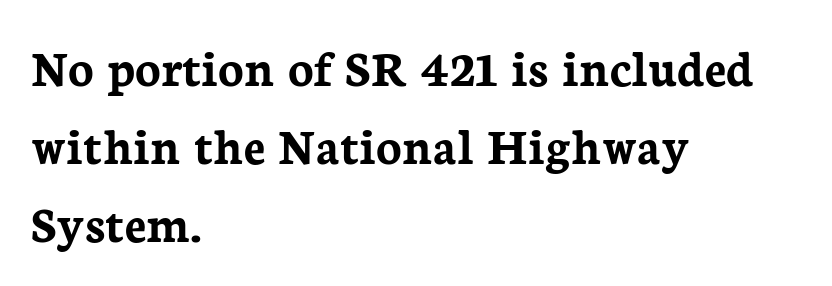
The image shows 53 px semibold serif type, upright; set left-aligned, normal line spacing (1.47x), normal letter spacing, not underlined; low stroke contrast and a medium x-height.
